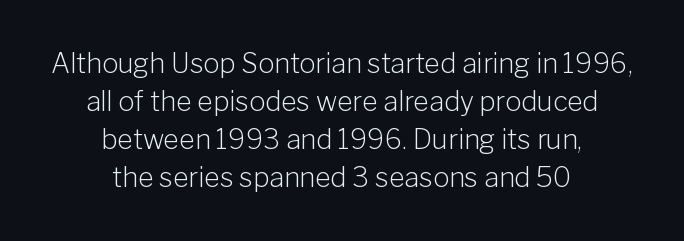
Q: Is the text bold? A: No.
Q: Is the text italic (slanted)? A: No, it is upright.
Q: Is the text underlined? A: No.
Q: How is the paragraph aligned? A: Centered.
Q: Is the spacing between letters normal or unusually wide? A: Normal.
Q: Is the spacing between lines tight, normal or loose? A: Normal.
